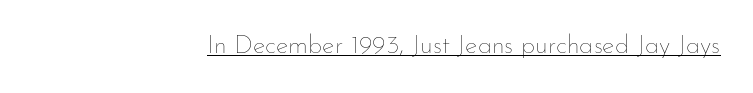
The image shows 26 px text type, upright; set right-aligned, normal letter spacing, underlined.
